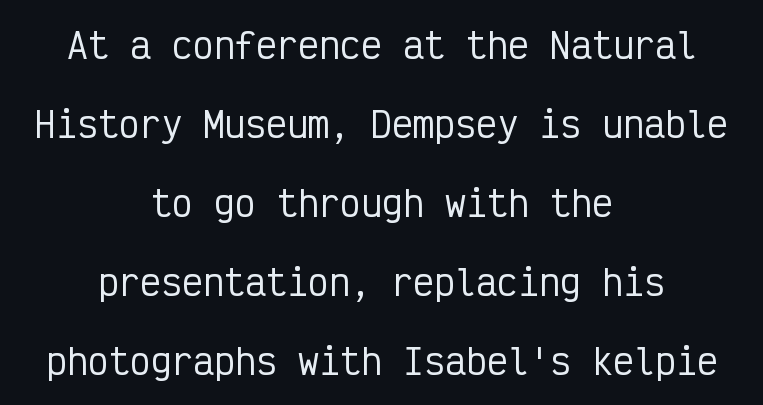
The image shows 35 px condensed sans-serif type, upright, monospaced; set centered, loose line spacing (2.26x), normal letter spacing, not underlined; low stroke contrast and a medium x-height.
